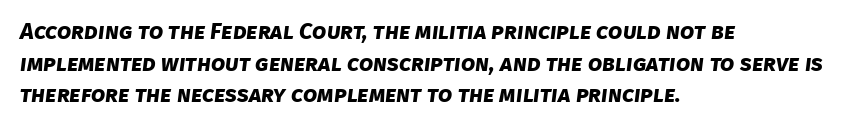
Q: Is the text bold? A: Yes.
Q: Is the text underlined? A: No.
Q: How is the paragraph aligned? A: Left-aligned.
Q: Is the spacing between letters normal or unusually wide? A: Normal.
Q: Is the spacing between lines tight, normal or loose? A: Normal.
